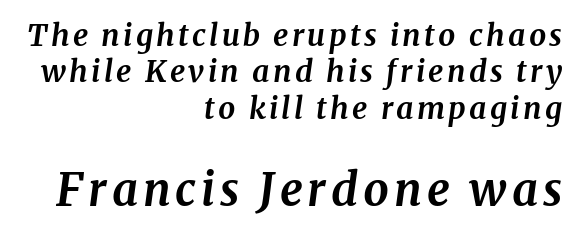
A student would call this right alignment; a typographer would say flush right, rag left. A typesetter would call this proportional, since set widths differ per character. The rendering applies a slant to the glyphs. You can tell from the footed stems that serif type was used. Summary of weight: heavy, a full bold.
